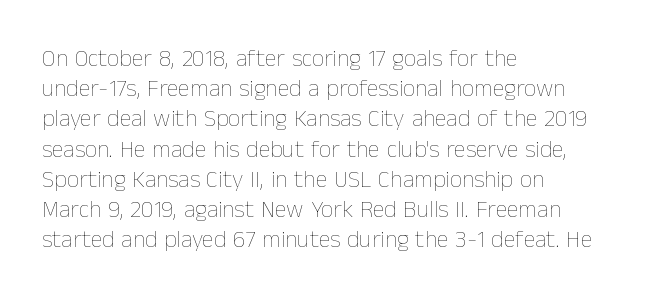
{"italic": "no", "bold": "no", "underline": "no", "align": "left", "line_spacing": "normal", "line_spacing_ratio": 1.26, "letter_spacing": "normal", "letter_spacing_em": 0.0, "glyph_px": 24}
